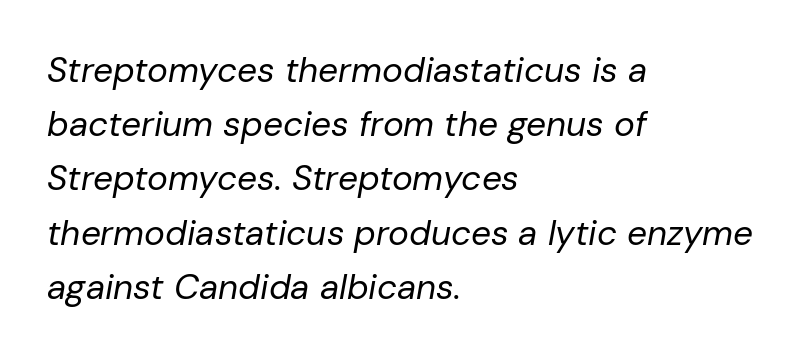
The image shows 35 px regular-weight type, italic (leaning right); set left-aligned, normal line spacing (1.55x), normal letter spacing, not underlined; low stroke contrast and a medium x-height.
